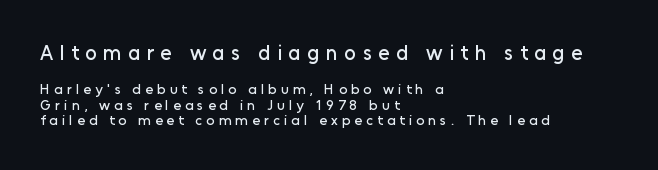
Q: Is the text italic (slanted)? A: No, it is upright.
Q: Is the text underlined? A: No.
Q: How is the paragraph aligned? A: Left-aligned.
Q: Is the spacing between letters normal or unusually wide? A: Unusually wide.
Q: Is the spacing between lines tight, normal or loose? A: Tight.
Q: Which block of text is set in a larger size, the first (top) or the second (bottom)? A: The first (top) one.
